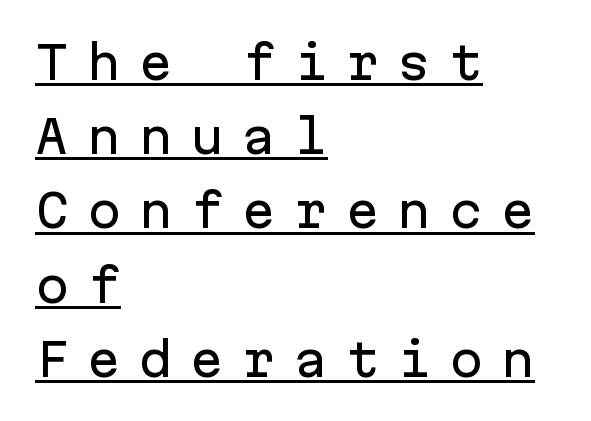
{"serif": "no", "italic": "no", "width": "normal", "stroke_contrast": "low", "x_height": "medium", "monospaced": "yes", "underline": "yes", "align": "left", "line_spacing": "normal", "line_spacing_ratio": 1.65, "letter_spacing": "wide", "letter_spacing_em": 0.4, "glyph_px": 45}
